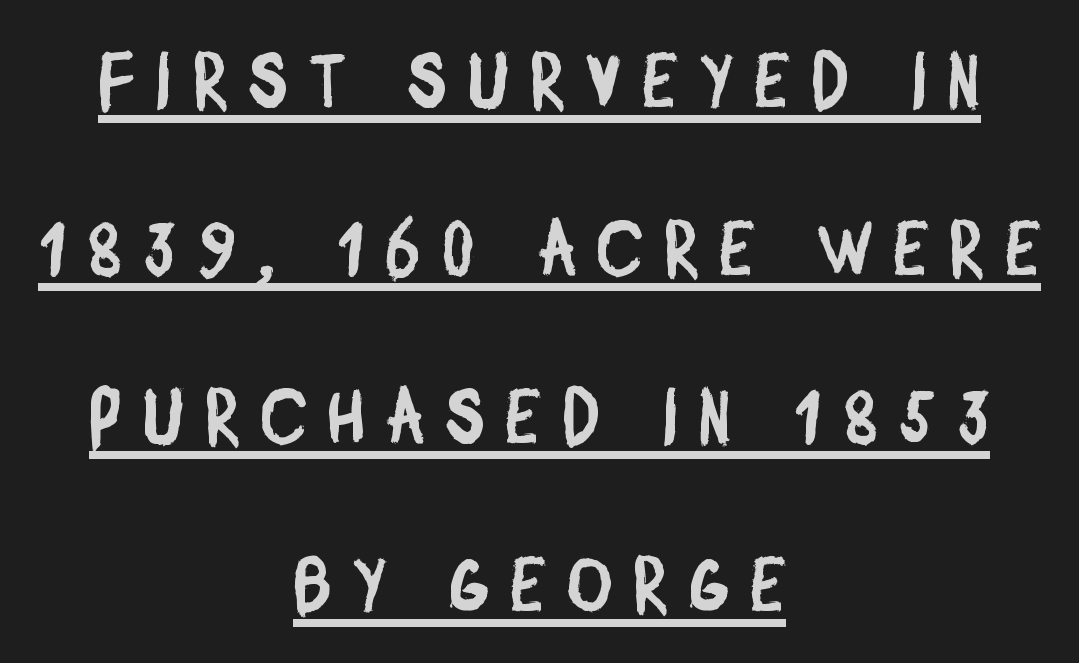
The whitespace from short lines is split evenly between both sides. The designer dialed line spacing up above the default. The type is letterspaced generously, with wide tracking. A rule runs beneath these lines of type. Font category for this specimen: sans-serif. Character widths vary here, with narrow letters taking less room than wide ones.
